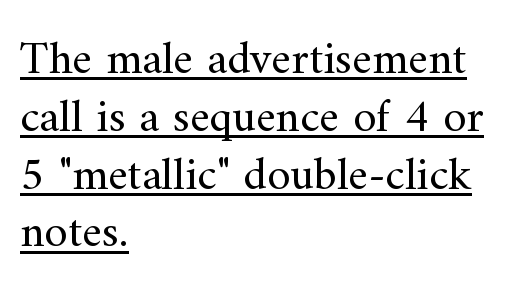
Underlining? Definitely there. Stems here are at most as thick as an everyday book face. Small tapered or slab feet sit at the stroke ends, so this counts as serif. No extra tracking has been applied to these lines. Line beginnings align vertically; line endings do not.
